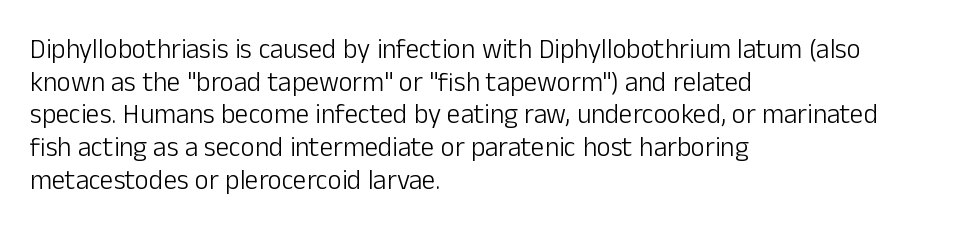
{"italic": "no", "bold": "no", "underline": "no", "align": "left", "line_spacing_ratio": 1.21, "letter_spacing": "normal", "letter_spacing_em": 0.0, "glyph_px": 27}
